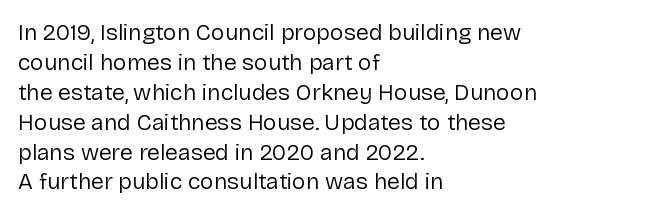
The lines are quadded left. The font sits on the lighter half of the weight spectrum, regular included. Tracking here is standard; glyphs follow each other at the usual distance. Italic? Not at all — the glyphs are vertical. Rule under the text: the space is simply empty.
